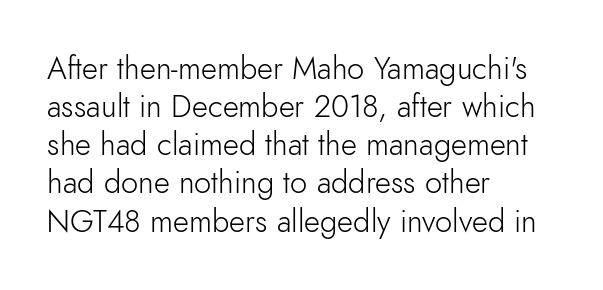
Decoration check: the copy has no underline. Observe the ordinary spacing: letters are neighbours, not strangers. Here the designer chose a conventional face with non-uniform glyph widths. The typography opts for an upright posture over an oblique one.
